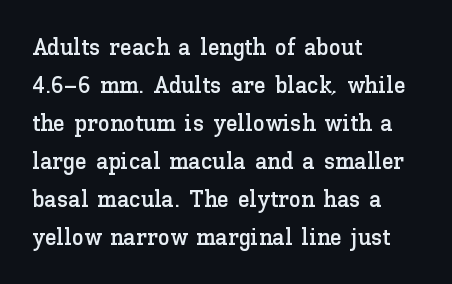
The image shows 24 px text type, upright; set left-aligned, normal line spacing (1.58x), normal letter spacing, not underlined.
